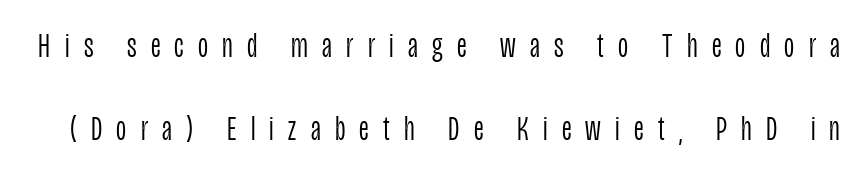
{"serif": "no", "italic": "no", "bold": "no", "weight": "light", "width": "condensed", "stroke_contrast": "low", "x_height": "large", "monospaced": "no", "underline": "no", "line_spacing": "loose", "line_spacing_ratio": 2.38, "letter_spacing": "wide", "letter_spacing_em": 0.41, "glyph_px": 35}
